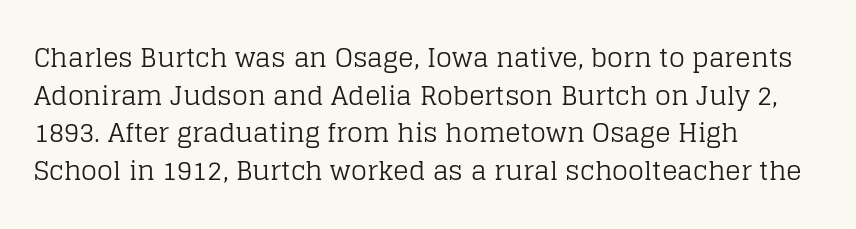
{"italic": "no", "bold": "no", "underline": "no", "align": "left", "line_spacing": "normal", "line_spacing_ratio": 1.45, "letter_spacing": "normal", "letter_spacing_em": 0.0, "glyph_px": 26}
